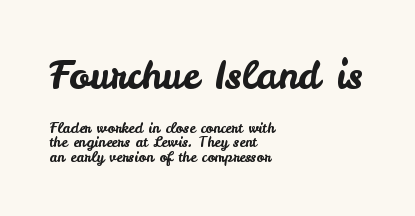
{"serif": "no", "width": "normal", "stroke_contrast": "low", "x_height": "small", "monospaced": "no", "underline": "no", "align": "left", "line_spacing": "tight", "line_spacing_ratio": 1.02, "letter_spacing": "normal", "letter_spacing_em": 0.0, "larger_block": "first", "size_ratio": 2.71, "glyph_px": 38}
